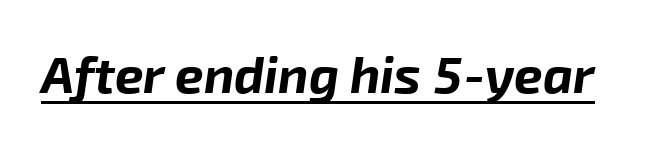
Q: Is the text bold? A: Yes.
Q: Is the text italic (slanted)? A: Yes, it leans right by about 8 degrees.
Q: Is the text underlined? A: Yes.
Q: Is the spacing between letters normal or unusually wide? A: Normal.
Q: Width (condensed, normal, or wide)? A: Normal.
Q: Stroke contrast? A: Low.
Q: x-height? A: Medium.
Q: Monospaced? A: No.
